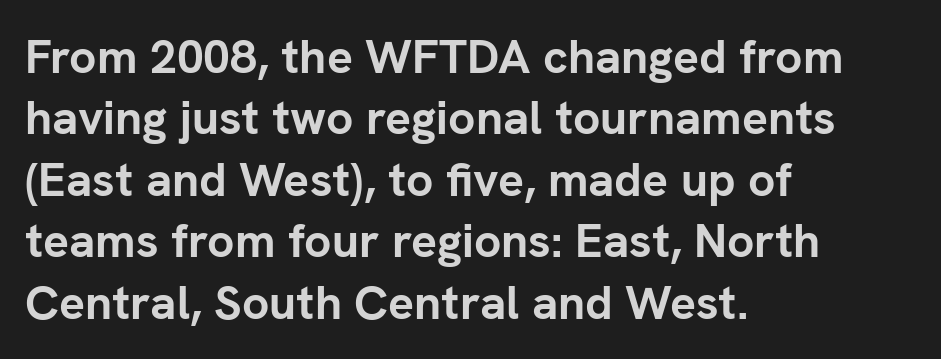
Q: Is the text bold? A: Yes.
Q: Is the text italic (slanted)? A: No, it is upright.
Q: Is the typeface a serif or a sans-serif typeface? A: Sans-serif.
Q: Is the text underlined? A: No.
Q: How is the paragraph aligned? A: Left-aligned.
Q: Is the spacing between letters normal or unusually wide? A: Normal.
Q: Is the spacing between lines tight, normal or loose? A: Normal.
Q: Width (condensed, normal, or wide)? A: Normal.
Q: Stroke contrast? A: Low.
Q: x-height? A: Medium.
Q: Monospaced? A: No.
